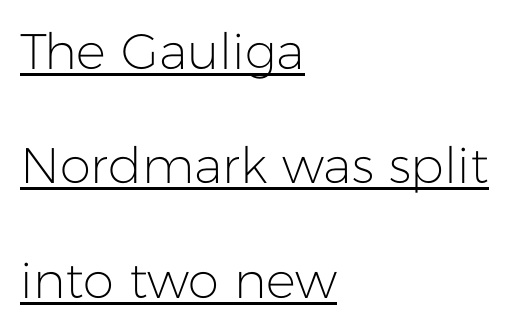
The image shows 50 px light sans-serif type, upright; set left-aligned, loose line spacing (2.29x), normal letter spacing, underlined; low stroke contrast and a medium x-height.
